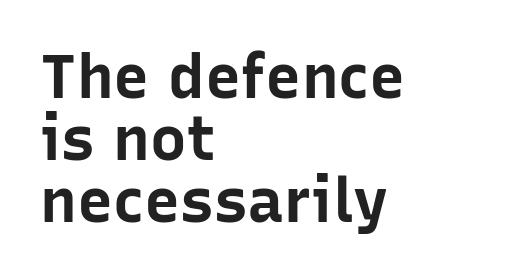
The image shows 61 px bold sans-serif type, upright; set left-aligned, tight line spacing (1.02x), normal letter spacing, not underlined; low stroke contrast and a medium x-height.
